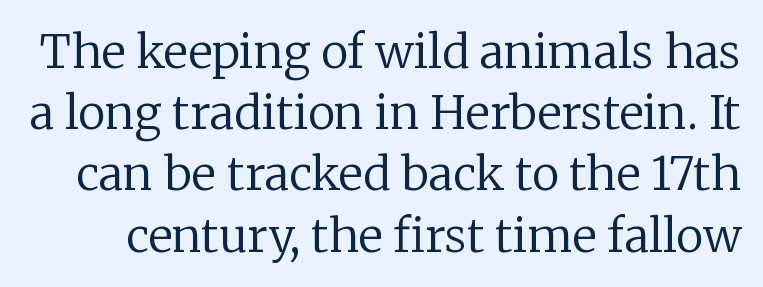
The image shows 46 px regular-weight serif type, upright; set normal line spacing (1.33x), normal letter spacing, not underlined; low stroke contrast and a medium x-height.
